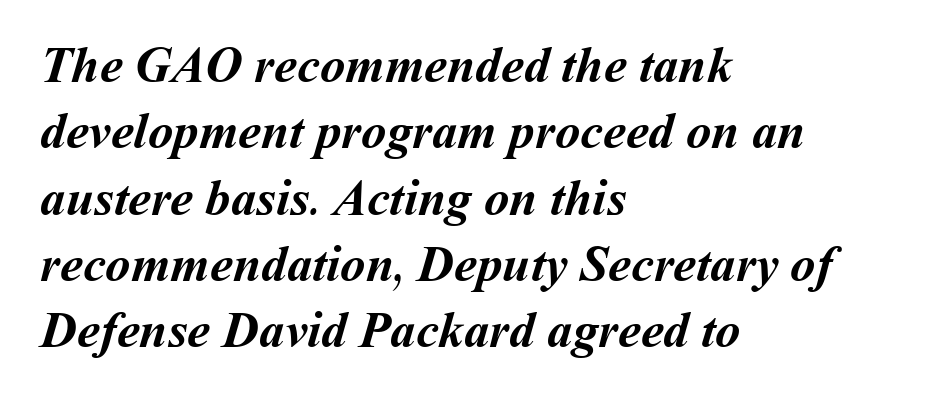
The image shows 51 px semibold type; set left-aligned, normal line spacing (1.3x), normal letter spacing, not underlined; medium stroke contrast and a medium x-height.
